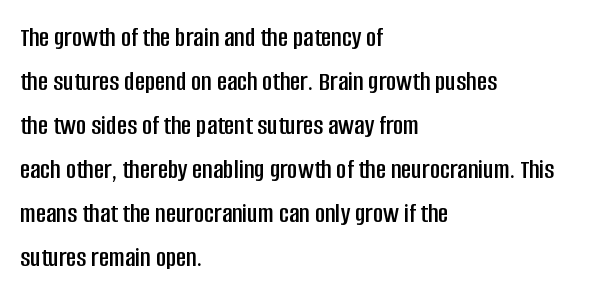
Q: Is the text italic (slanted)? A: No, it is upright.
Q: Is the typeface a serif or a sans-serif typeface? A: Sans-serif.
Q: Is the text underlined? A: No.
Q: How is the paragraph aligned? A: Left-aligned.
Q: Is the spacing between letters normal or unusually wide? A: Normal.
Q: Is the spacing between lines tight, normal or loose? A: Normal.
Q: Width (condensed, normal, or wide)? A: Condensed.
Q: Stroke contrast? A: Low.
Q: x-height? A: Large.
Q: Monospaced? A: No.
